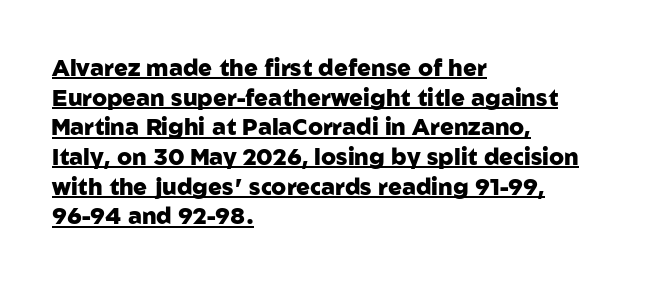
The compositor pushed each line to the left boundary. The glyphs have the mass of a bold cut. Every character sits straight up, as roman type does. Horizontal bands of white between lines are of average thickness. The specimen includes a rule beneath the text block's lines. How are the letters spaced? Ordinarily, with no added tracking.
